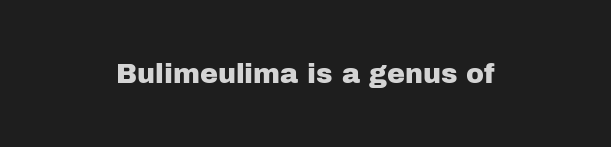
{"italic": "no", "underline": "no", "letter_spacing": "normal", "letter_spacing_em": 0.0, "glyph_px": 27}
